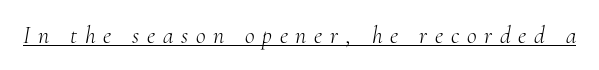
{"italic": "yes", "lean": "right", "slant_degrees": 10, "bold": "no", "underline": "yes", "letter_spacing": "wide", "letter_spacing_em": 0.32, "glyph_px": 24}
